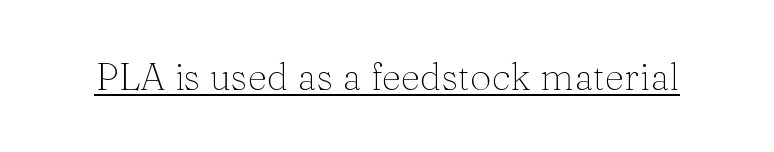
Counters stay open thanks to moderate or lighter strokes. The letters advance in unequal steps, a hallmark of proportional type. The horizontal fit of the characters is conventional and even. Posture: straight, roman, zero tilt.
